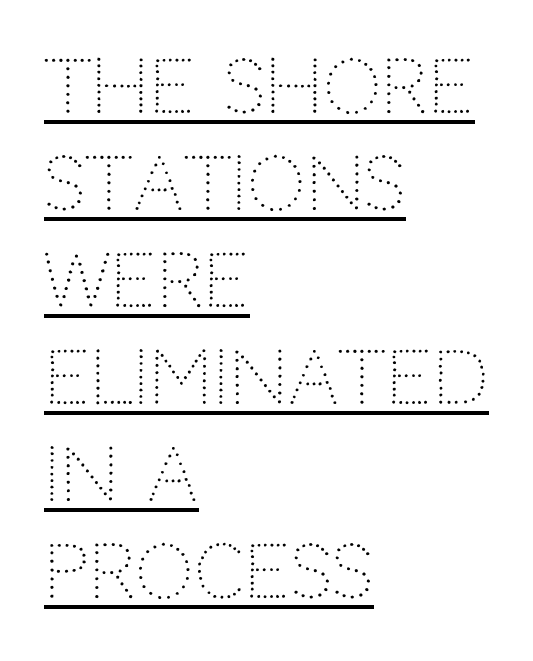
The image shows 73 px light sans-serif type, upright; set left-aligned, normal line spacing (1.33x), normal letter spacing, underlined; low stroke contrast and a large x-height.
